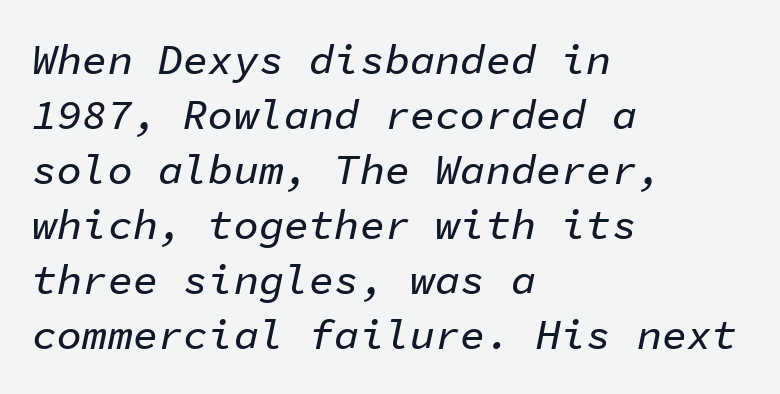
The image shows 42 px text type, italic (leaning right), monospaced; set left-aligned, normal line spacing (1.31x), normal letter spacing, not underlined; low stroke contrast and a medium x-height.
